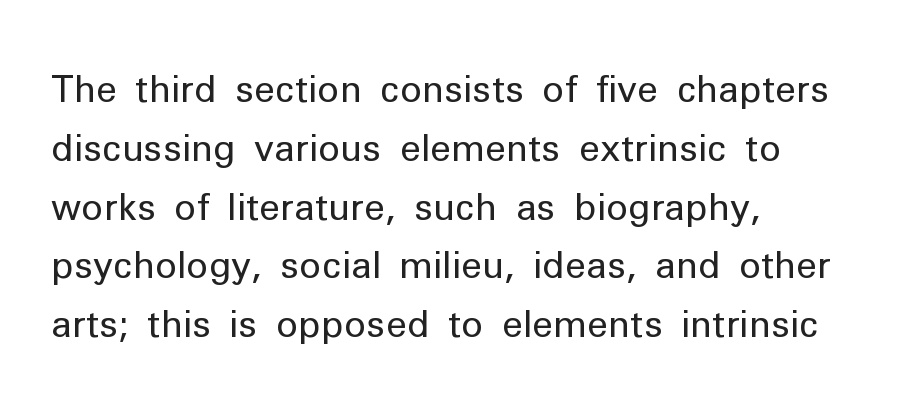
The image shows 37 px regular-weight sans-serif type, upright; set left-aligned, normal line spacing (1.59x), normal letter spacing, not underlined; low stroke contrast and a medium x-height.
